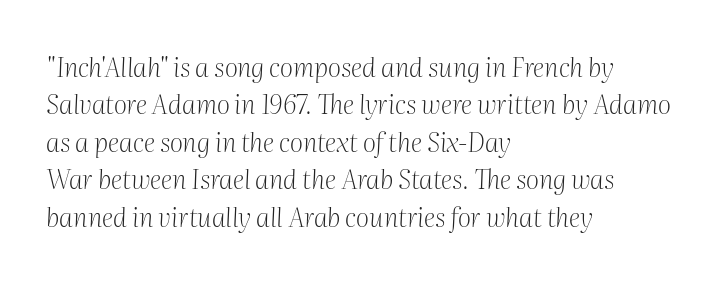
{"italic": "yes", "lean": "right", "slant_degrees": 2, "bold": "no", "underline": "no", "align": "left", "line_spacing": "normal", "line_spacing_ratio": 1.44, "letter_spacing": "normal", "letter_spacing_em": 0.0, "glyph_px": 26}
